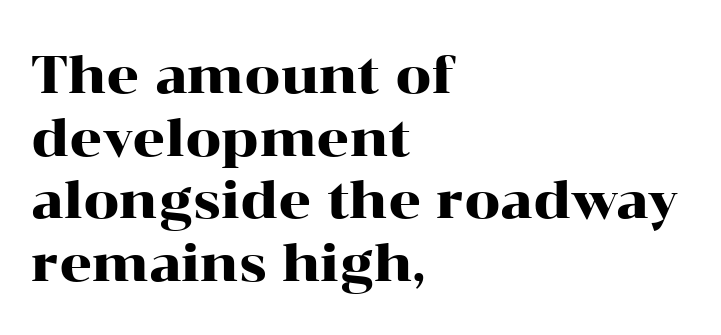
The glyphs in this specimen are seriffed. Quick note: not italic, upright. Is this a fixed-width face? No — the glyphs have proportional, varying widths. The space directly below the letters is spotless.
